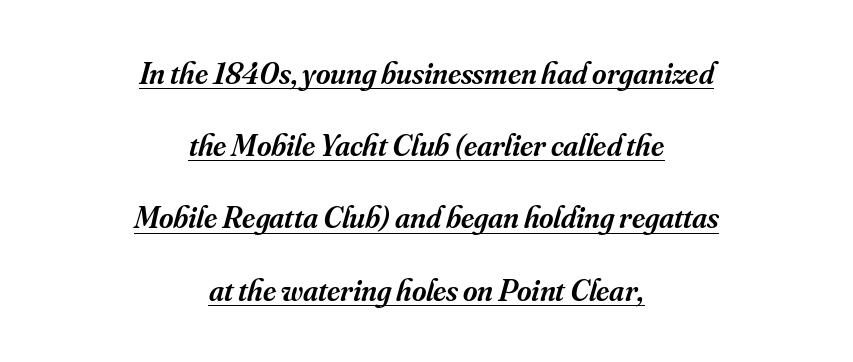
Q: Is the text bold? A: Semi-bold.
Q: Is the text italic (slanted)? A: Yes, it leans right by about 16 degrees.
Q: Is the typeface a serif or a sans-serif typeface? A: Serif.
Q: Is the text underlined? A: Yes.
Q: How is the paragraph aligned? A: Centered.
Q: Is the spacing between letters normal or unusually wide? A: Normal.
Q: Is the spacing between lines tight, normal or loose? A: Loose.
Q: Width (condensed, normal, or wide)? A: Normal.
Q: Stroke contrast? A: Medium.
Q: x-height? A: Small.
Q: Monospaced? A: No.
